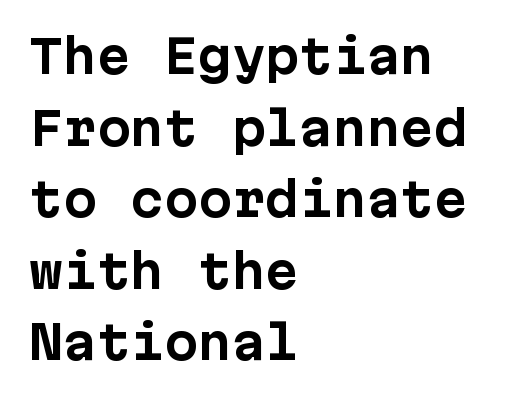
The image shows 45 px bold sans-serif type, upright; set left-aligned, normal line spacing (1.59x), normal letter spacing, not underlined; low stroke contrast and a medium x-height.
